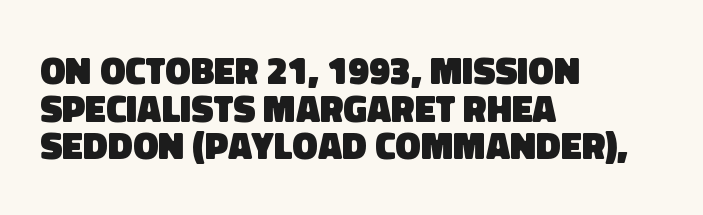
Q: Is the text bold? A: Yes.
Q: Is the typeface a serif or a sans-serif typeface? A: Sans-serif.
Q: Is the text underlined? A: No.
Q: How is the paragraph aligned? A: Left-aligned.
Q: Is the spacing between letters normal or unusually wide? A: Normal.
Q: Is the spacing between lines tight, normal or loose? A: Tight.
Q: Width (condensed, normal, or wide)? A: Normal.
Q: Stroke contrast? A: Low.
Q: x-height? A: Large.
Q: Monospaced? A: No.
